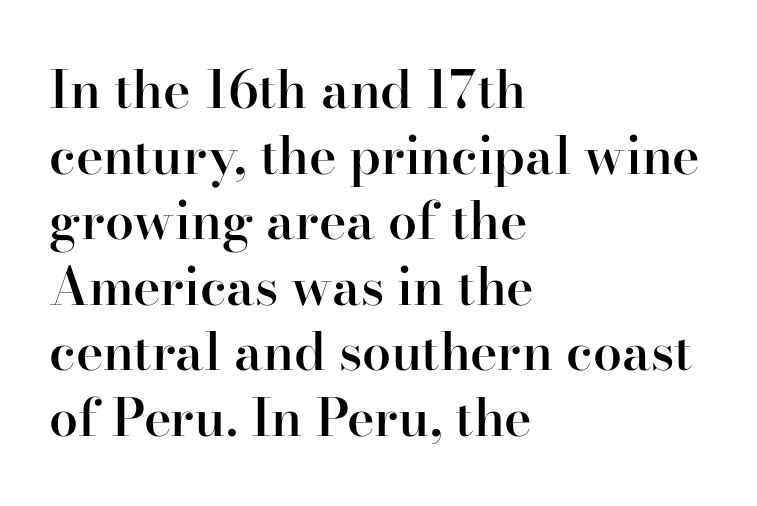
The gaps between neighbouring characters are ordinary and unremarkable. A serif font was chosen for this passage. Alignment: flush left. Quick note: not italic, upright.
